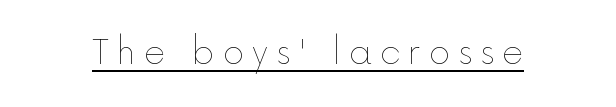
A typographer would call this underscored text. This is not heavy type; no bold has been used. Vertical strokes here are truly vertical. Someone cranked the tracking dial way up on this one.
